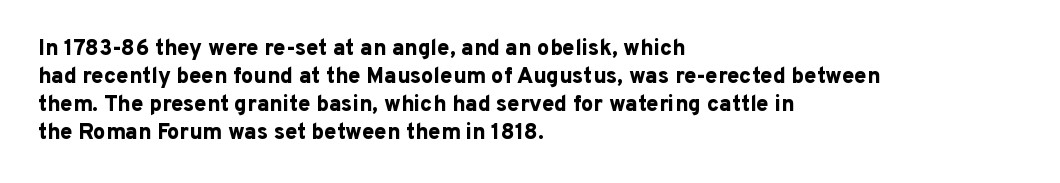
The axis of the letterforms is exactly vertical. Leftover space on each line is placed entirely after the last word. Each row of text sits above clean, open space. Students, note that the glyphs here touch the page at normal intervals.
